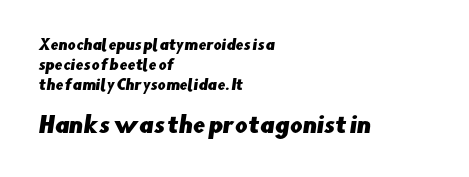
The image shows 22 px text type; set left-aligned, normal line spacing (1.42x), normal letter spacing, not underlined; the second (bottom) block is 1.57x larger.
